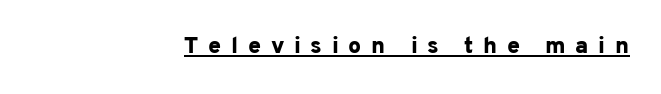
{"italic": "no", "bold": "yes", "underline": "yes", "align": "right", "letter_spacing": "wide", "letter_spacing_em": 0.42, "glyph_px": 23}
